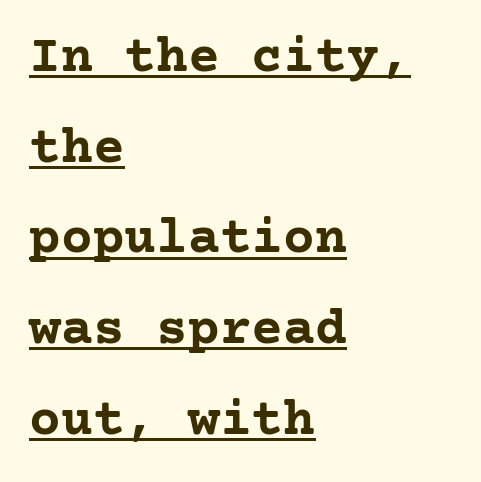
Each glyph is drawn with heavy, bold strokes. Line beginnings align vertically; line endings do not. Each line of the rendering has a horizontal stroke beneath the glyphs. Serif or sans? Serif — the stroke terminals have little feet. Ascenders rise straight up at ninety degrees.
